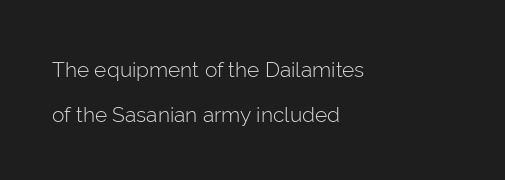
Q: Is the text bold? A: No.
Q: Is the text italic (slanted)? A: No, it is upright.
Q: Is the text underlined? A: No.
Q: How is the paragraph aligned? A: Left-aligned.
Q: Is the spacing between letters normal or unusually wide? A: Normal.
Q: Is the spacing between lines tight, normal or loose? A: Loose.
